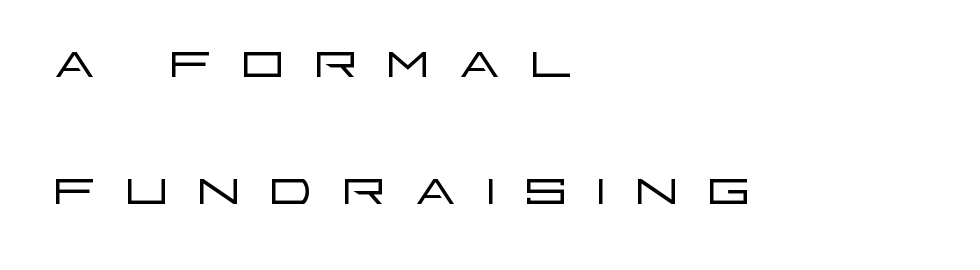
Q: Is the text bold? A: No.
Q: Is the text italic (slanted)? A: No, it is upright.
Q: Is the typeface a serif or a sans-serif typeface? A: Sans-serif.
Q: Is the text underlined? A: No.
Q: How is the paragraph aligned? A: Left-aligned.
Q: Is the spacing between letters normal or unusually wide? A: Unusually wide.
Q: Width (condensed, normal, or wide)? A: Wide.
Q: Stroke contrast? A: Low.
Q: x-height? A: Large.
Q: Monospaced? A: No.
